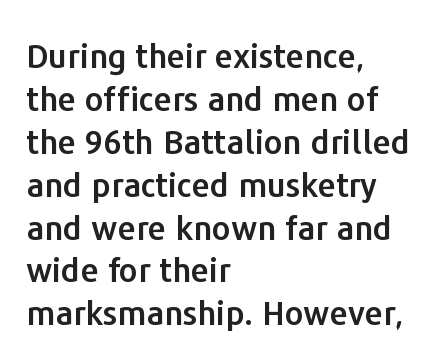
Q: Is the text italic (slanted)? A: No, it is upright.
Q: Is the typeface a serif or a sans-serif typeface? A: Sans-serif.
Q: Is the text underlined? A: No.
Q: How is the paragraph aligned? A: Left-aligned.
Q: Is the spacing between letters normal or unusually wide? A: Normal.
Q: Is the spacing between lines tight, normal or loose? A: Normal.
Q: Width (condensed, normal, or wide)? A: Normal.
Q: Stroke contrast? A: Low.
Q: x-height? A: Medium.
Q: Monospaced? A: No.
